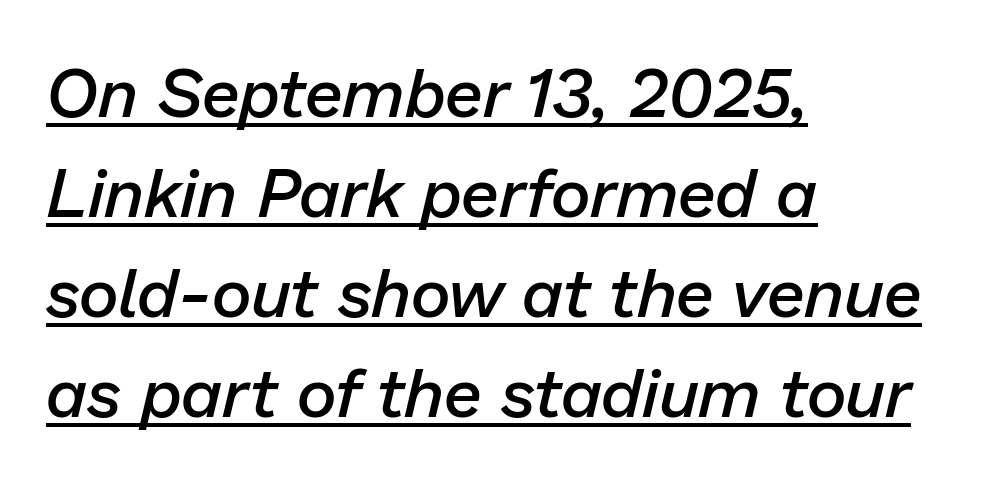
Q: Is the text bold? A: Semi-bold.
Q: Is the text italic (slanted)? A: Yes, it leans right by about 13 degrees.
Q: Is the text underlined? A: Yes.
Q: How is the paragraph aligned? A: Left-aligned.
Q: Is the spacing between letters normal or unusually wide? A: Normal.
Q: Is the spacing between lines tight, normal or loose? A: Normal.
Q: Width (condensed, normal, or wide)? A: Normal.
Q: Stroke contrast? A: Low.
Q: x-height? A: Medium.
Q: Monospaced? A: No.
